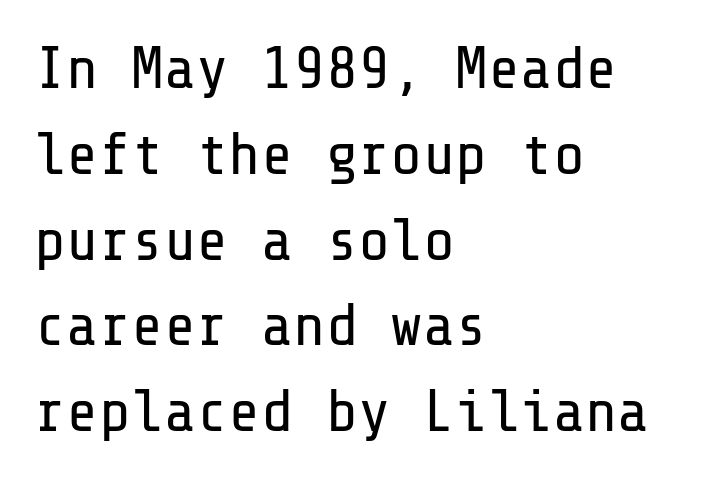
The image shows 60 px regular-weight sans-serif type, upright; set left-aligned, normal line spacing (1.43x), normal letter spacing, not underlined; low stroke contrast and a medium x-height.
